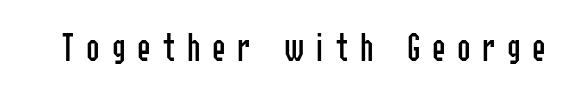
Between one letter and the next there's a generous, obvious gap. The passage shown is typeset with a sans-serif family. Looks like regular typesetting: each glyph gets only the width it needs. The letters stand upright; this is a roman face.
